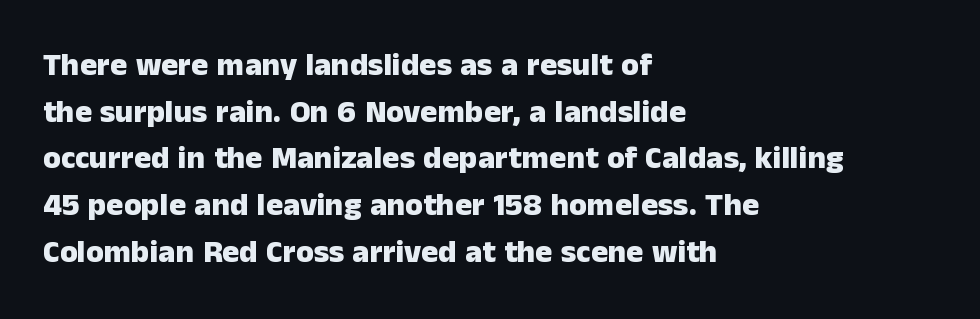
The image shows 32 px heavy sans-serif type, upright; set left-aligned, normal line spacing (1.46x), normal letter spacing, not underlined; low stroke contrast and a medium x-height.
